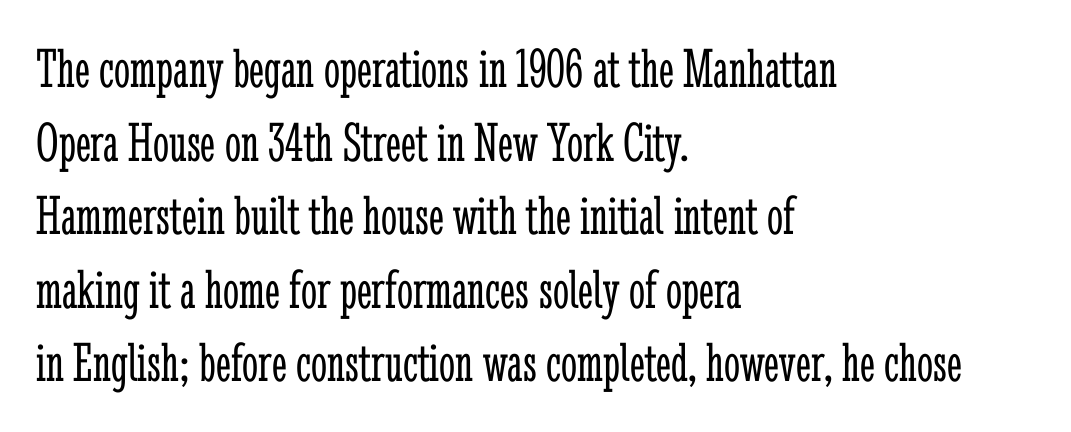
The passage shown stacks its lines at a standard gap. Each line starts at the same left margin while the right side varies. There is no visible air inserted between adjacent glyphs. Quick note: not italic, upright. The text was rendered using a seriffed face with decorative stroke endings.
